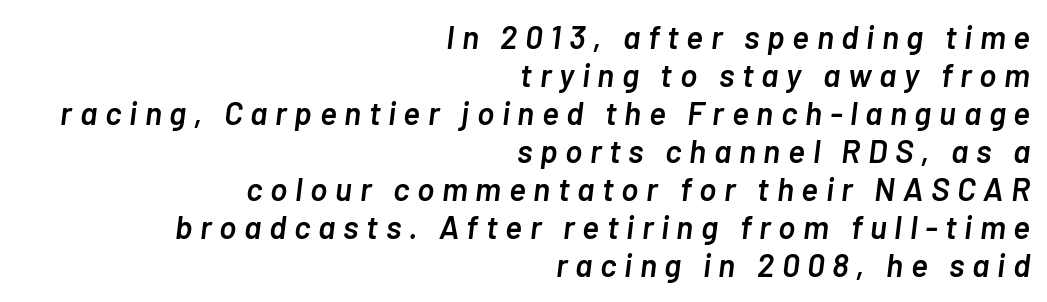
Q: Is the text bold? A: Semi-bold.
Q: Is the text italic (slanted)? A: Yes, it leans right by about 7 degrees.
Q: Is the text underlined? A: No.
Q: How is the paragraph aligned? A: Right-aligned.
Q: Is the spacing between letters normal or unusually wide? A: Unusually wide.
Q: Width (condensed, normal, or wide)? A: Normal.
Q: Stroke contrast? A: Low.
Q: x-height? A: Medium.
Q: Monospaced? A: No.
